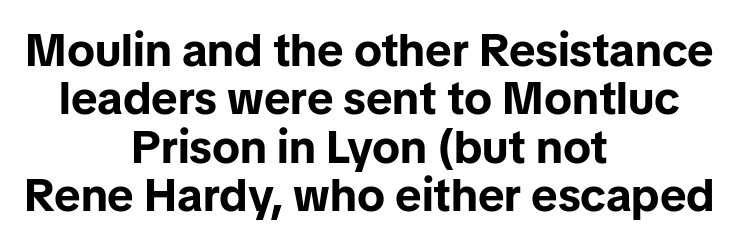
Bold? Absolutely — the strokes are thick and heavy. The letterforms sit shoulder to shoulder at normal distance. Character widths vary here, with narrow letters taking less room than wide ones. Leading is clearly below the norm, producing a dense column.
